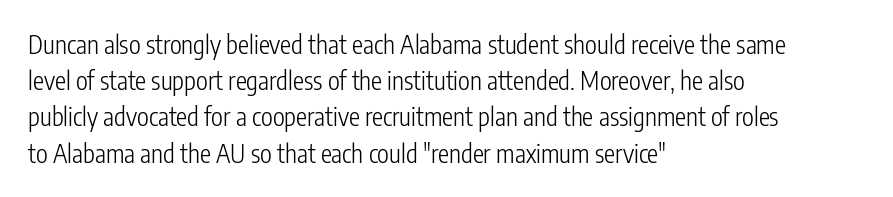
The image shows 25 px text type, upright; set left-aligned, normal line spacing (1.45x), normal letter spacing, not underlined.
